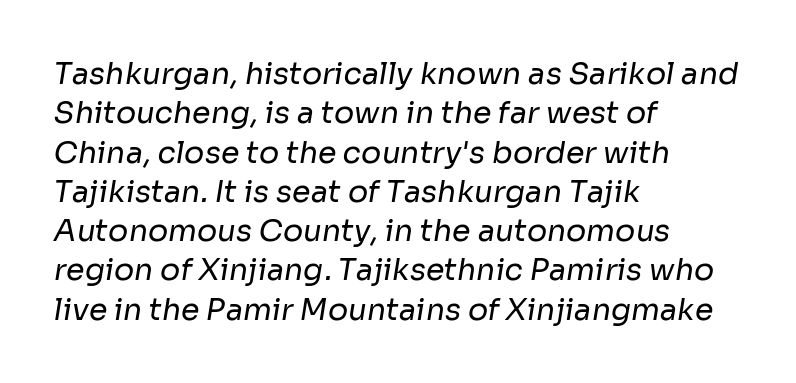
The image shows 30 px regular-weight sans-serif type; set left-aligned, normal line spacing (1.31x), normal letter spacing, not underlined; low stroke contrast and a medium x-height.
